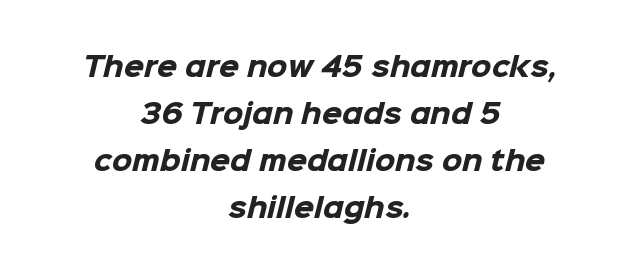
Q: Is the text bold? A: Yes.
Q: Is the text underlined? A: No.
Q: How is the paragraph aligned? A: Centered.
Q: Is the spacing between letters normal or unusually wide? A: Normal.
